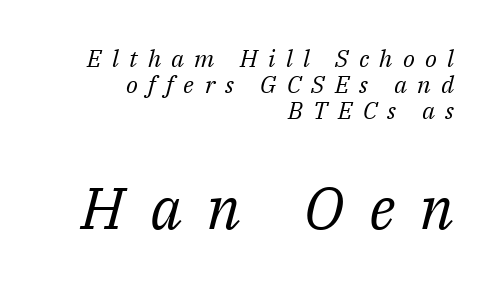
{"serif": "yes", "italic": "yes", "lean": "right", "slant_degrees": 14, "bold": "no", "weight": "regular", "width": "normal", "stroke_contrast": "medium", "x_height": "medium", "monospaced": "no", "underline": "no", "align": "right", "line_spacing": "tight", "line_spacing_ratio": 1.09, "letter_spacing": "wide", "letter_spacing_em": 0.43, "larger_block": "second", "size_ratio": 2.46, "glyph_px": 59}
